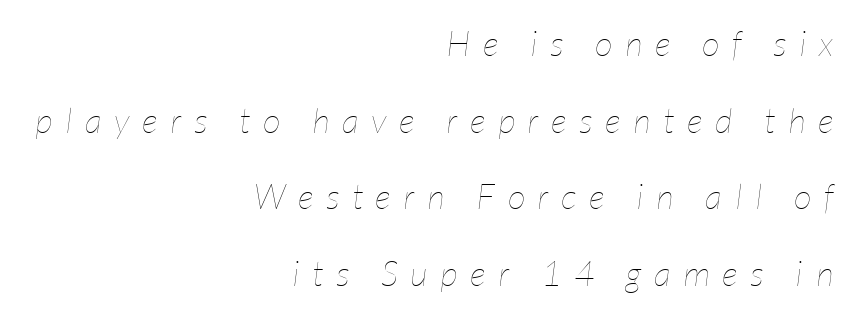
The image shows 35 px thin, condensed type, italic (leaning right); set right-aligned, loose line spacing (2.19x), unusually wide letter spacing (+0.36 em), not underlined; low stroke contrast and a medium x-height.
